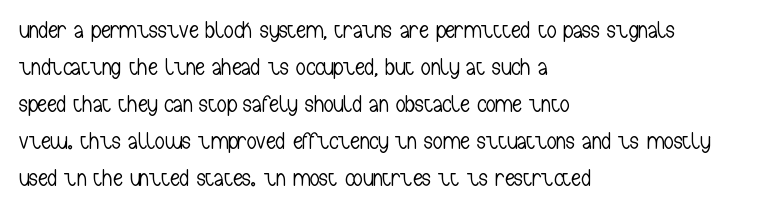
Vertical strokes here are truly vertical. Every row of glyphs begins at an identical x-position on the left. Between one letter and the next there's only the usual sliver of space. Only glyphs here, with clear space below each row.
